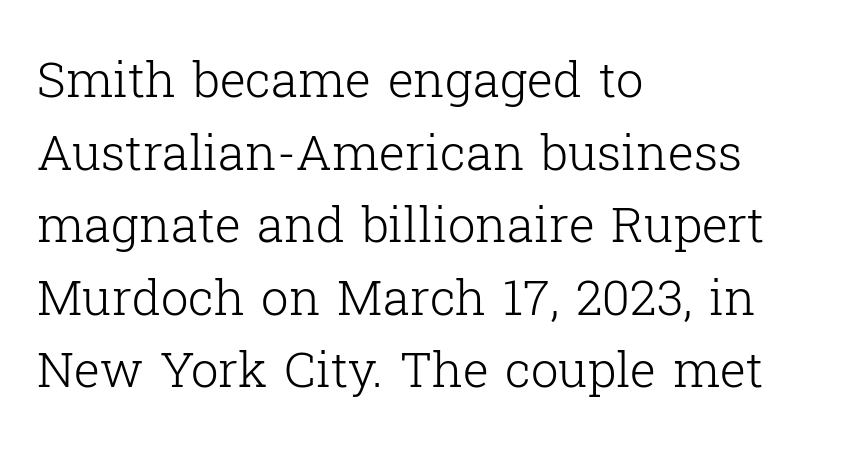
Q: Is the text bold? A: No.
Q: Is the text italic (slanted)? A: No, it is upright.
Q: Is the typeface a serif or a sans-serif typeface? A: Serif.
Q: Is the text underlined? A: No.
Q: How is the paragraph aligned? A: Left-aligned.
Q: Is the spacing between letters normal or unusually wide? A: Normal.
Q: Is the spacing between lines tight, normal or loose? A: Normal.
Q: Width (condensed, normal, or wide)? A: Normal.
Q: Stroke contrast? A: Low.
Q: x-height? A: Medium.
Q: Monospaced? A: No.
